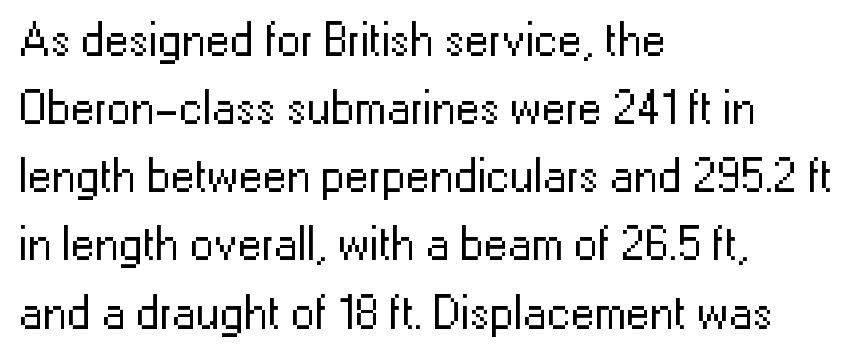
{"serif": "no", "italic": "no", "bold": "no", "weight": "regular", "width": "normal", "stroke_contrast": "low", "x_height": "medium", "monospaced": "no", "underline": "no", "align": "left", "line_spacing": "normal", "line_spacing_ratio": 1.42, "letter_spacing": "normal", "letter_spacing_em": 0.0, "glyph_px": 48}
